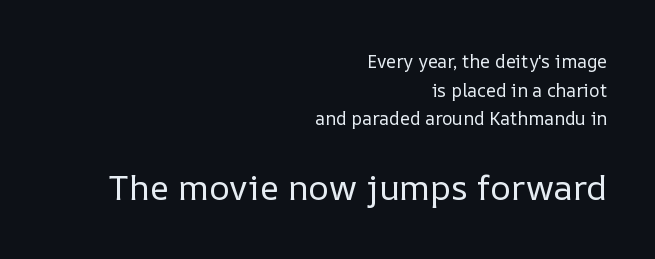
{"italic": "no", "bold": "no", "weight": "regular", "width": "normal", "stroke_contrast": "low", "x_height": "medium", "monospaced": "no", "underline": "no", "align": "right", "line_spacing": "normal", "line_spacing_ratio": 1.59, "letter_spacing": "normal", "letter_spacing_em": 0.0, "larger_block": "second", "size_ratio": 1.94, "glyph_px": 35}
